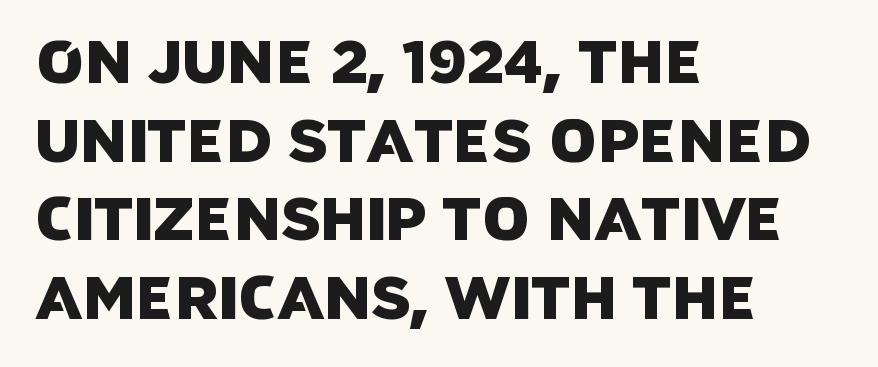
{"serif": "no", "width": "normal", "stroke_contrast": "low", "x_height": "large", "monospaced": "no", "underline": "no", "align": "left", "line_spacing": "normal", "line_spacing_ratio": 1.31, "letter_spacing": "normal", "letter_spacing_em": 0.0, "glyph_px": 60}
